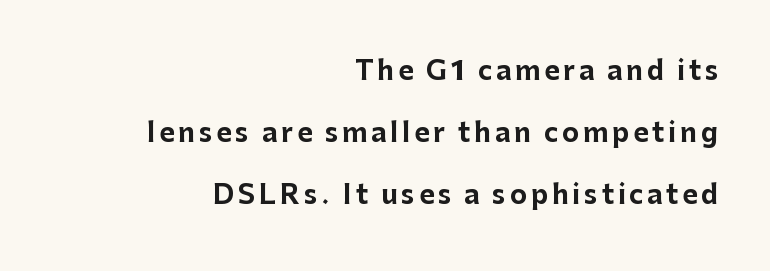
Its strokes are broad and dark, the hallmark of bold type. Right-aligned paragraph, ragged on the left. You could fit nearly another row in the gap between these rows. Every stem runs plumb, perpendicular to the baseline. The words here are not underlined.
